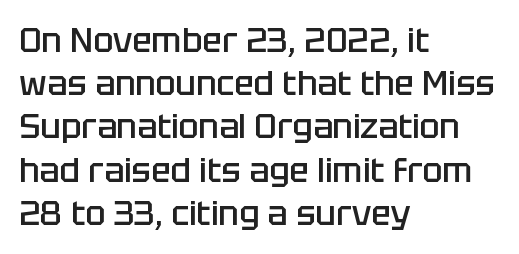
This sample is left-justified, so line endings fall wherever the words run out. Each letter keeps its own natural width here, so spacing adapts to shape. Lines of text with bare space underneath. Vertical spacing — default. The letters sit at their default tracking, neither squeezed nor spread. Every letter is mildly thick-stroked: semibold rather than bold.
